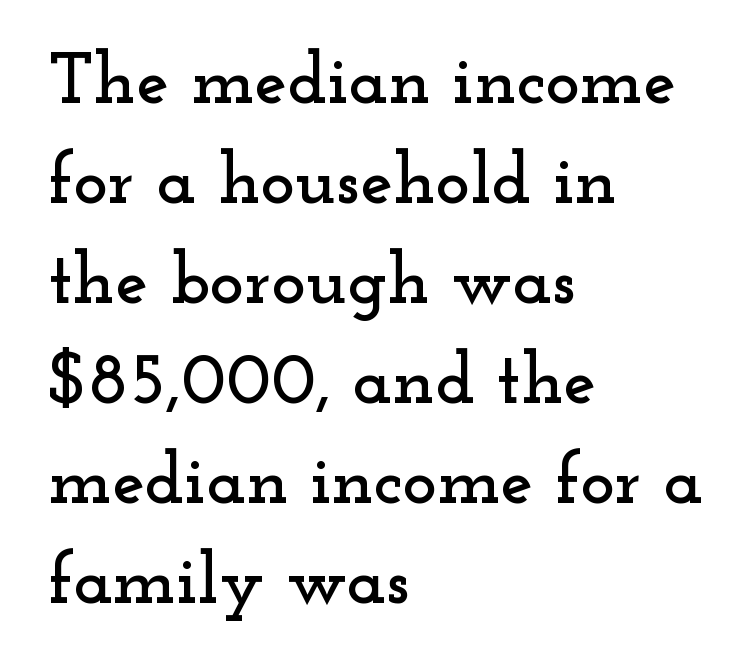
Just letters on the line, the space beneath them empty. Is this a fixed-width face? No — the glyphs have proportional, varying widths. This sample uses plain, unmodified letter spacing. Quick note: not italic, upright.
